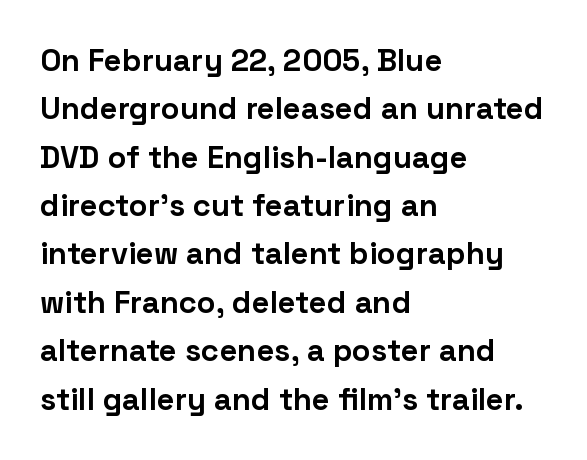
Is this a sans? Yes — the strokes have no serifs. Which margin do the lines hug? The left one — the right edge is uneven. Look at the tracking — it's just the regular setting, nothing added. Has an underline been added? It has not. Each glyph is drawn with heavy, bold strokes. Tall strokes in this sample are plumb rather than angled.
